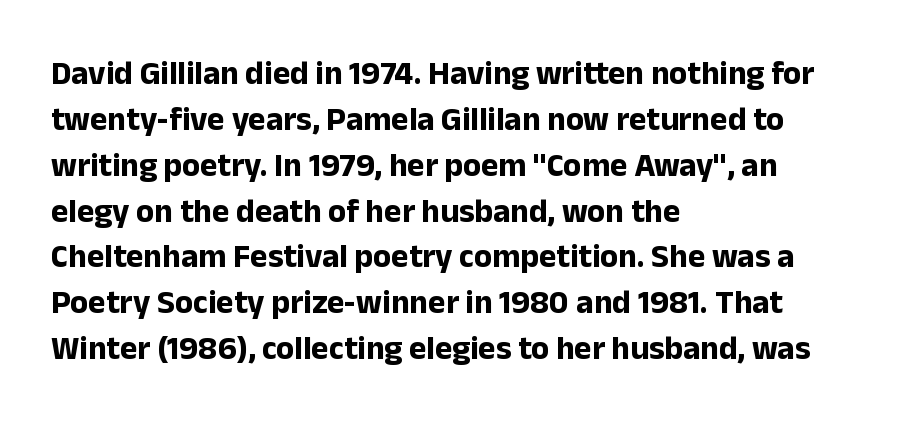
Q: Is the text bold? A: Yes.
Q: Is the text italic (slanted)? A: No, it is upright.
Q: Is the typeface a serif or a sans-serif typeface? A: Sans-serif.
Q: Is the text underlined? A: No.
Q: How is the paragraph aligned? A: Left-aligned.
Q: Is the spacing between letters normal or unusually wide? A: Normal.
Q: Is the spacing between lines tight, normal or loose? A: Normal.
Q: Width (condensed, normal, or wide)? A: Normal.
Q: Stroke contrast? A: Low.
Q: x-height? A: Medium.
Q: Monospaced? A: No.
